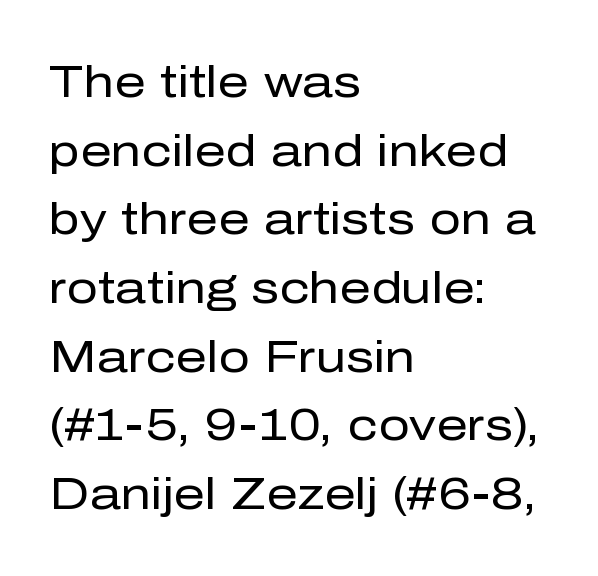
On a weight scale, this lands at 450 or below. Type style note: lacks serifs. Vertically, the passage feels balanced, rows spaced as you'd expect. Posture: straight, roman, zero tilt. The horizontal fit of the characters is conventional and even.
